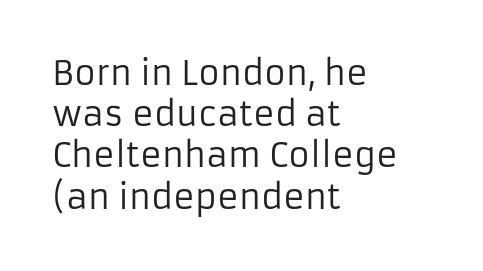
{"serif": "no", "italic": "no", "bold": "no", "weight": "regular", "width": "normal", "stroke_contrast": "low", "x_height": "medium", "monospaced": "no", "underline": "no", "align": "left", "line_spacing": "normal", "line_spacing_ratio": 1.25, "letter_spacing": "normal", "letter_spacing_em": 0.0, "glyph_px": 33}
